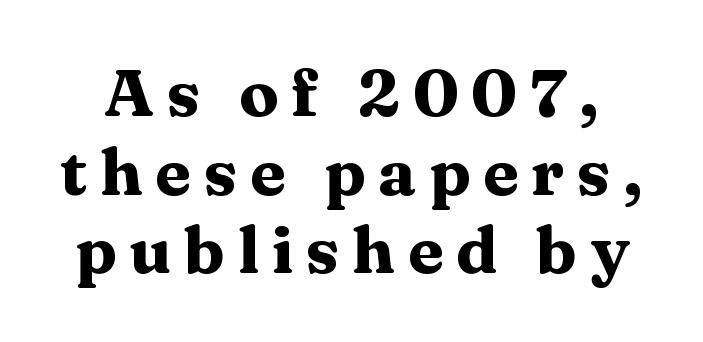
{"serif": "yes", "italic": "no", "bold": "yes", "weight": "heavy", "width": "wide", "stroke_contrast": "medium", "x_height": "medium", "monospaced": "no", "underline": "no", "line_spacing_ratio": 1.19, "glyph_px": 66}
